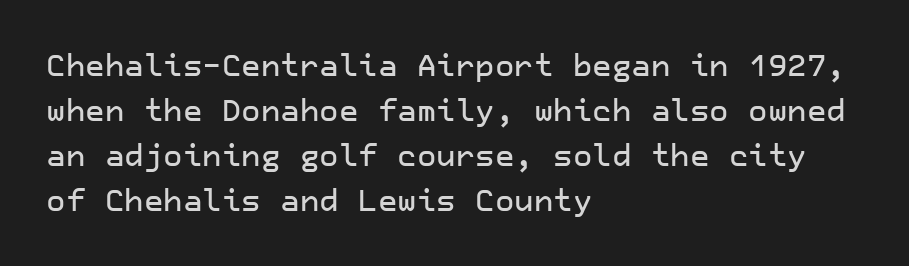
The text was rendered using a sans face with plain stroke endings. These lines sit exactly where default settings would place them. Posture: upright roman. Casual observation: everything's shoved over to the left. Honestly, the letter spacing is just normal — you wouldn't notice it. The space beneath each line is pristine and unruled.
